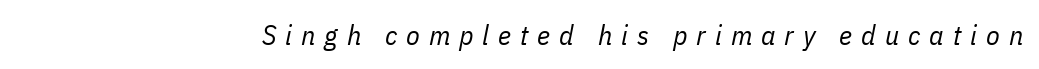
{"italic": "yes", "lean": "right", "slant_degrees": 11, "bold": "no", "weight": "regular", "width": "condensed", "stroke_contrast": "low", "x_height": "medium", "monospaced": "no", "underline": "no", "letter_spacing": "wide", "letter_spacing_em": 0.32, "glyph_px": 28}
